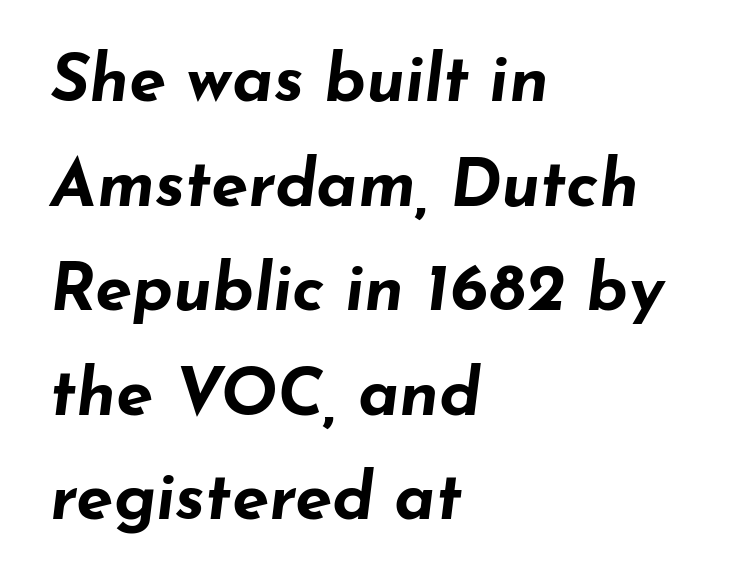
{"italic": "yes", "lean": "right", "slant_degrees": 7, "bold": "yes", "weight": "bold", "width": "wide", "stroke_contrast": "low", "x_height": "small", "monospaced": "no", "underline": "no", "align": "left", "line_spacing": "normal", "line_spacing_ratio": 1.56, "letter_spacing": "normal", "letter_spacing_em": 0.0, "glyph_px": 67}
